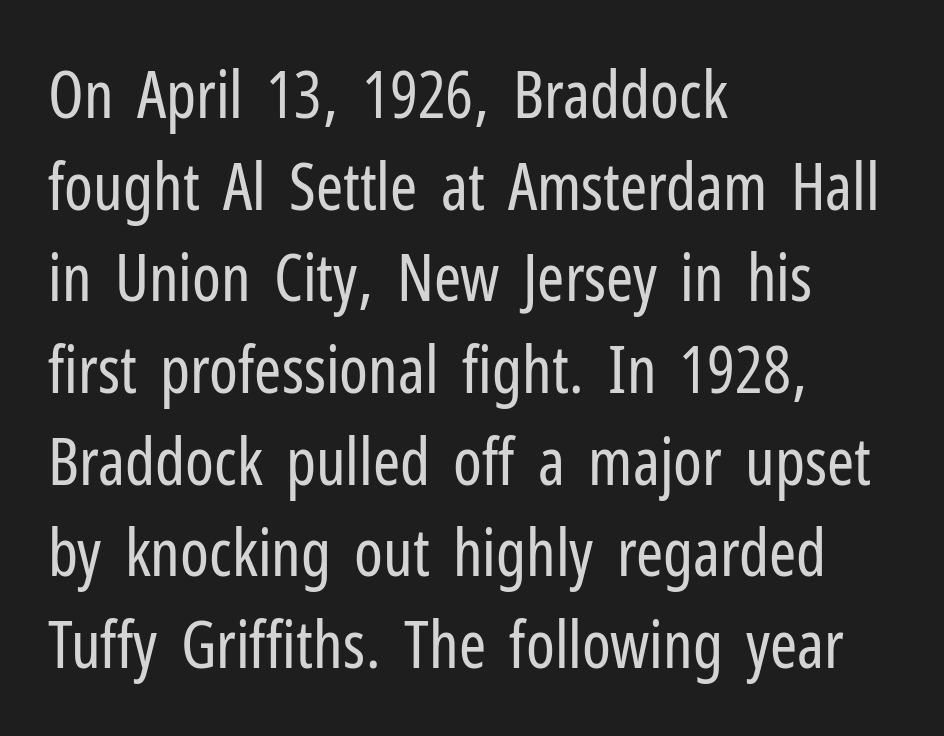
{"serif": "no", "italic": "no", "bold": "no", "weight": "regular", "width": "condensed", "stroke_contrast": "low", "x_height": "medium", "monospaced": "no", "underline": "no", "align": "left", "line_spacing": "normal", "line_spacing_ratio": 1.41, "letter_spacing": "normal", "letter_spacing_em": 0.0, "glyph_px": 65}
